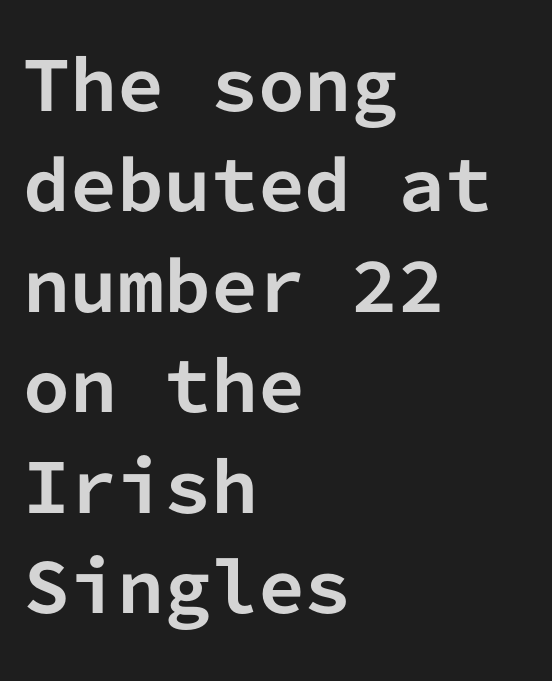
Q: Is the text bold? A: Yes.
Q: Is the text italic (slanted)? A: No, it is upright.
Q: Is the typeface a serif or a sans-serif typeface? A: Sans-serif.
Q: Is the text underlined? A: No.
Q: How is the paragraph aligned? A: Left-aligned.
Q: Is the spacing between letters normal or unusually wide? A: Normal.
Q: Is the spacing between lines tight, normal or loose? A: Normal.
Q: Width (condensed, normal, or wide)? A: Normal.
Q: Stroke contrast? A: Low.
Q: x-height? A: Medium.
Q: Monospaced? A: Yes.
